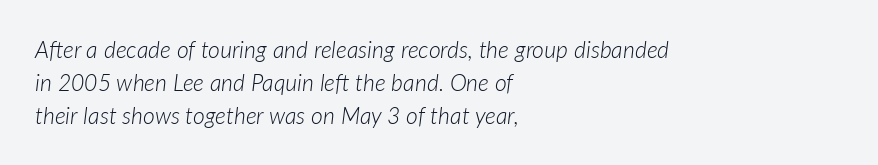
The image shows 23 px text type, italic (leaning right); set left-aligned, normal line spacing (1.44x), normal letter spacing, not underlined.
